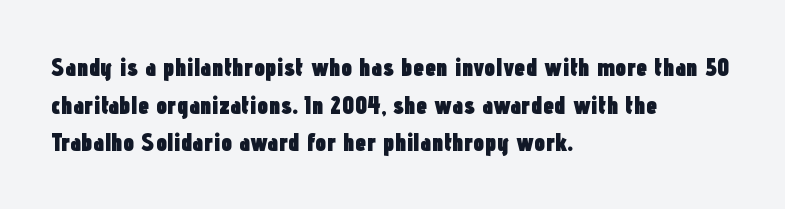
Q: Is the text bold? A: Yes.
Q: Is the text italic (slanted)? A: No, it is upright.
Q: Is the text underlined? A: No.
Q: How is the paragraph aligned? A: Left-aligned.
Q: Is the spacing between letters normal or unusually wide? A: Normal.
Q: Is the spacing between lines tight, normal or loose? A: Normal.
